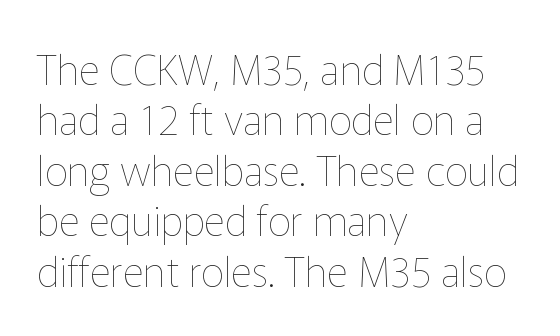
Q: Is the text bold? A: No.
Q: Is the text italic (slanted)? A: No, it is upright.
Q: Is the text underlined? A: No.
Q: How is the paragraph aligned? A: Left-aligned.
Q: Is the spacing between letters normal or unusually wide? A: Normal.
Q: Width (condensed, normal, or wide)? A: Normal.
Q: Stroke contrast? A: Low.
Q: x-height? A: Medium.
Q: Monospaced? A: No.
